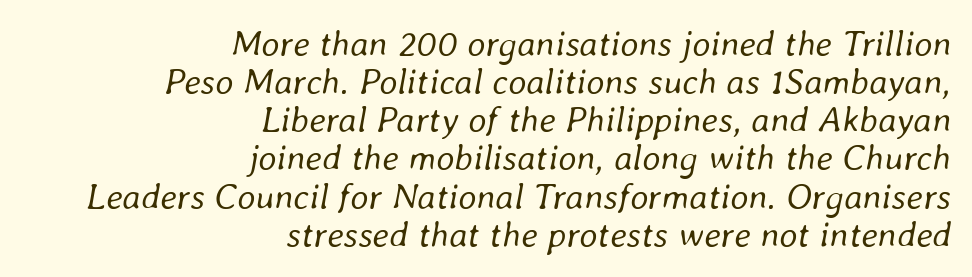
{"italic": "yes", "lean": "right", "slant_degrees": 8, "bold": "no", "weight": "regular", "width": "normal", "stroke_contrast": "low", "x_height": "medium", "monospaced": "no", "underline": "no", "align": "right", "line_spacing": "tight", "line_spacing_ratio": 1.06, "letter_spacing": "normal", "letter_spacing_em": 0.0, "glyph_px": 36}
